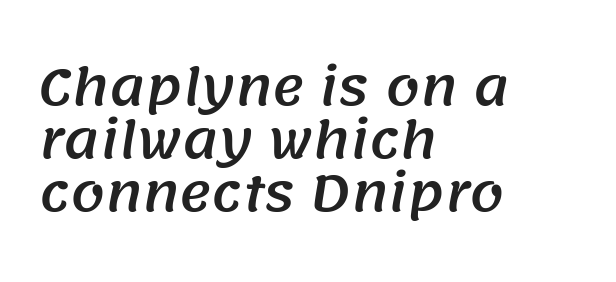
The image shows 49 px sans-serif type; set left-aligned, tight line spacing (1.08x), normal letter spacing, not underlined; medium stroke contrast and a large x-height.
